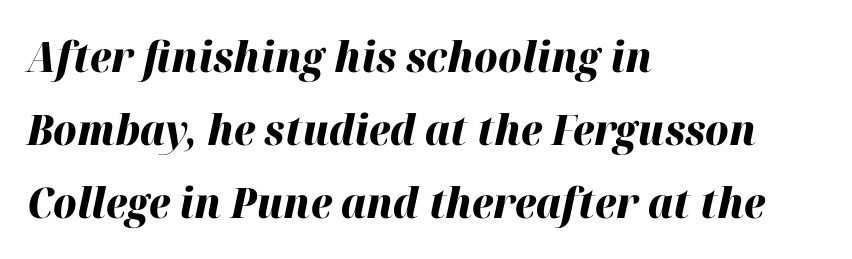
{"italic": "yes", "lean": "right", "slant_degrees": 12, "bold": "yes", "weight": "heavy", "width": "normal", "stroke_contrast": "high", "x_height": "medium", "monospaced": "no", "underline": "no", "align": "left", "line_spacing_ratio": 1.74, "letter_spacing": "normal", "letter_spacing_em": 0.0, "glyph_px": 42}
